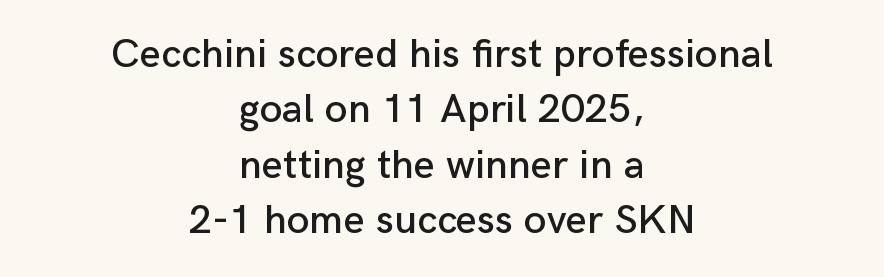
These lines are centered, leaving both edges ragged. Baseline-to-baseline distance is the conventional proportion of letter height. Spacing verdict: proportional, widths tailored to each character. Font category for this specimen: sans-serif.
